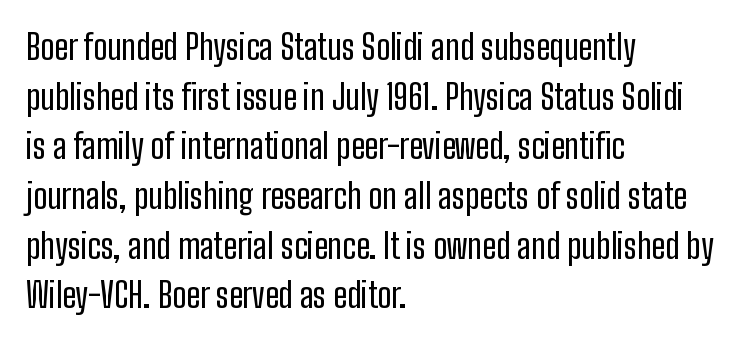
Tracking here is standard; glyphs follow each other at the usual distance. Anything drawn beneath the words? Only blank space. This sample uses a sans-serif face. The text block is weighted toward the left margin, trailing off unevenly rightward. Line spacing here is normal.
